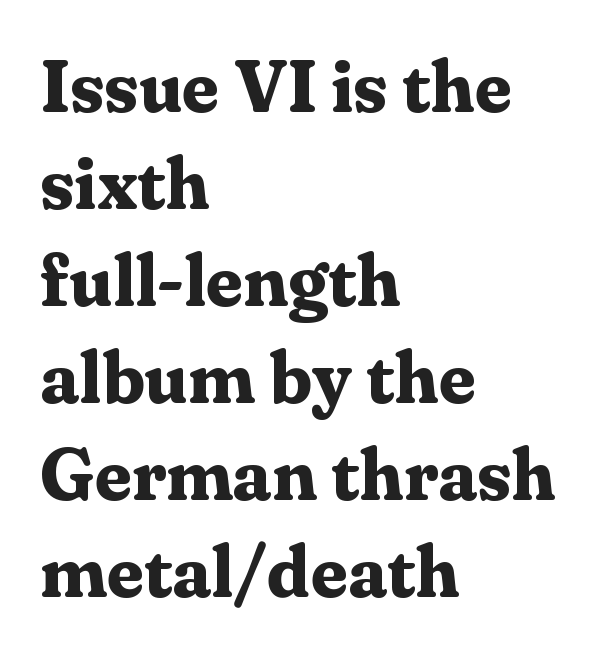
The image shows 73 px bold serif type, upright; set left-aligned, normal line spacing (1.33x), normal letter spacing, not underlined; medium stroke contrast and a medium x-height.
